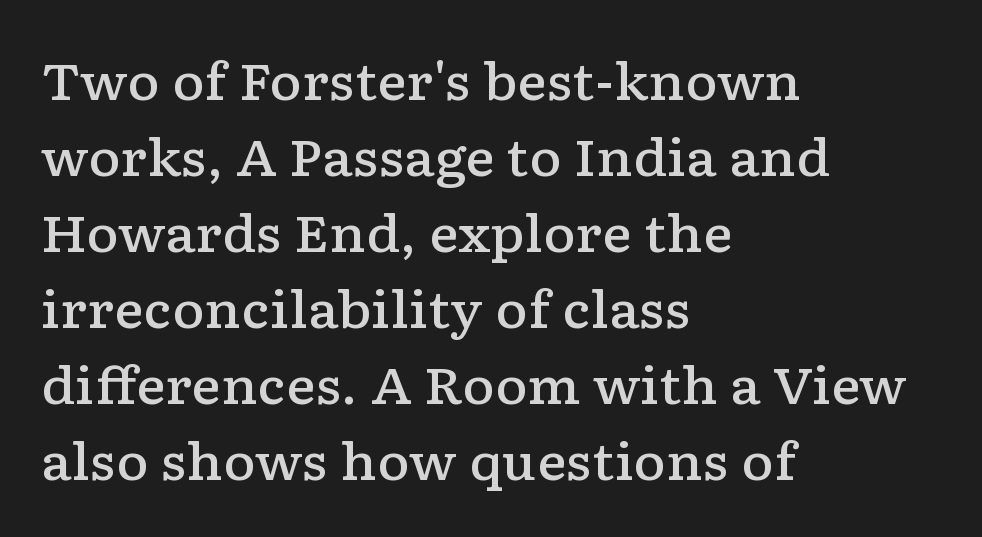
The image shows 50 px semibold, wide serif type, upright; set left-aligned, normal line spacing (1.52x), normal letter spacing, not underlined; low stroke contrast and a medium x-height.
